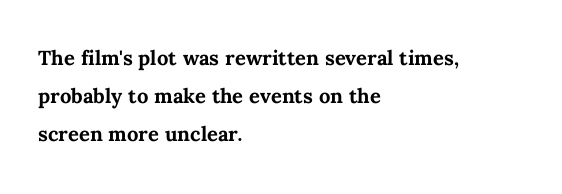
The image shows 27 px bold type, upright; set left-aligned, normal line spacing (1.41x), normal letter spacing, not underlined.
